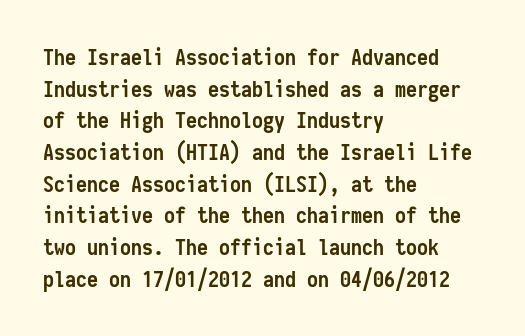
Beneath every word, the page is bare. Successive baselines arrive at the customary interval. It's the straight-up-and-down kind of type. Which margin do the lines hug? The left one — the right edge is uneven. Thick stems and heavy bowls — unmistakably bold.
